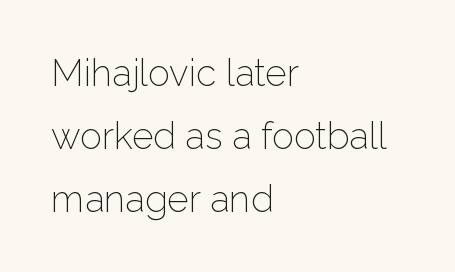
The image shows 37 px light sans-serif type, upright; set left-aligned, normal line spacing (1.7x), normal letter spacing, not underlined; low stroke contrast and a medium x-height.
